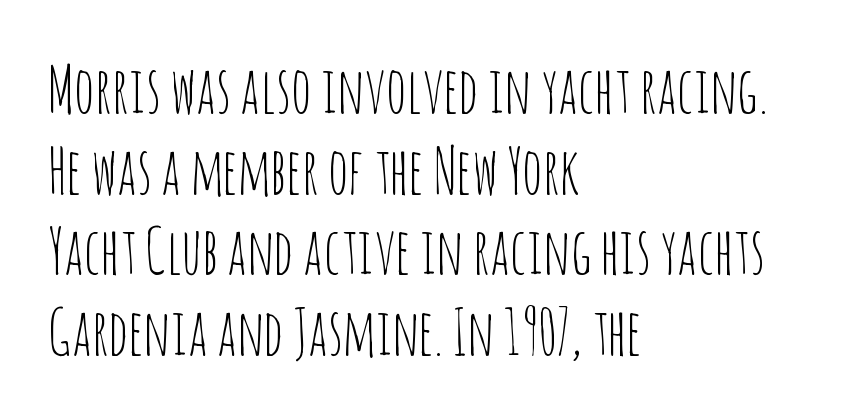
Q: Is the text bold? A: No.
Q: Is the text italic (slanted)? A: No, it is upright.
Q: Is the typeface a serif or a sans-serif typeface? A: Sans-serif.
Q: Is the text underlined? A: No.
Q: How is the paragraph aligned? A: Left-aligned.
Q: Is the spacing between letters normal or unusually wide? A: Normal.
Q: Is the spacing between lines tight, normal or loose? A: Normal.
Q: Width (condensed, normal, or wide)? A: Condensed.
Q: Stroke contrast? A: Low.
Q: x-height? A: Large.
Q: Monospaced? A: No.
